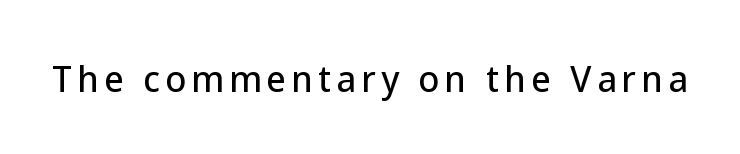
The image shows 34 px sans-serif type, upright; set not underlined; low stroke contrast and a medium x-height.
